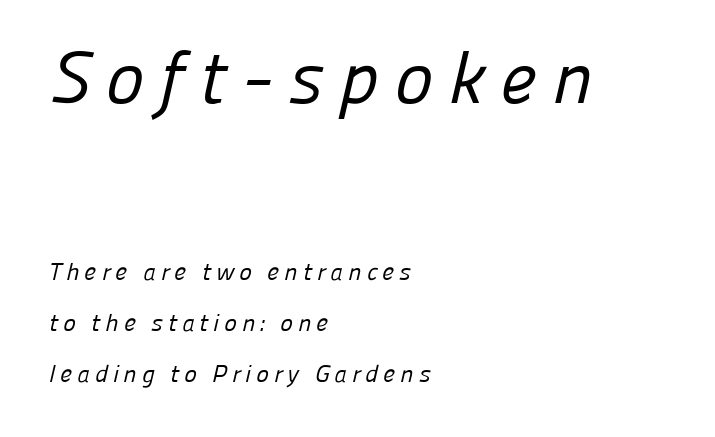
The letterforms sit at book weight or below. Each row of text sits above clean, open space. Is this a fixed-width face? No — the glyphs have proportional, varying widths. This rendering uses left alignment, leaving the right contour irregular. How would I describe the line gaps? Wide and relaxed.
